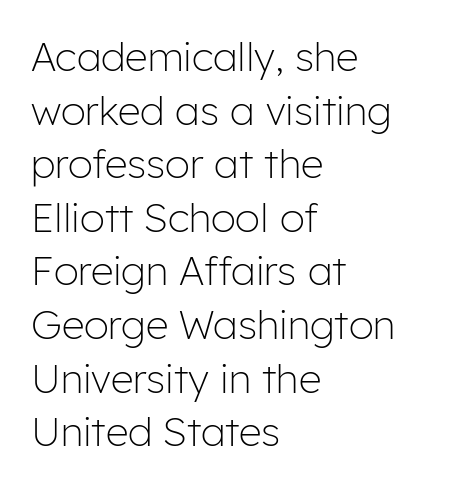
Each stroke keeps to a modest, everyday thickness or less. The rendering anchors every line to the left-hand side. Character widths vary here, with narrow letters taking less room than wide ones. Italic: no, the glyphs are upright roman.
